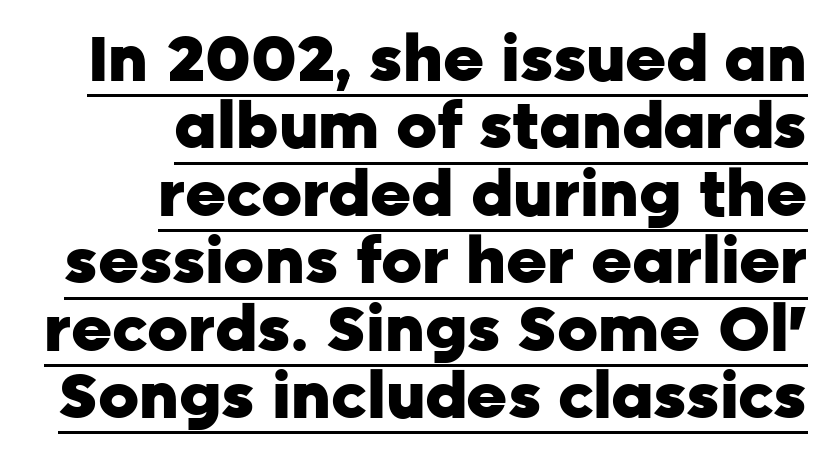
Q: Is the text bold? A: Yes.
Q: Is the text italic (slanted)? A: No, it is upright.
Q: Is the typeface a serif or a sans-serif typeface? A: Sans-serif.
Q: Is the text underlined? A: Yes.
Q: How is the paragraph aligned? A: Right-aligned.
Q: Is the spacing between letters normal or unusually wide? A: Normal.
Q: Is the spacing between lines tight, normal or loose? A: Tight.
Q: Width (condensed, normal, or wide)? A: Normal.
Q: Stroke contrast? A: Low.
Q: x-height? A: Medium.
Q: Monospaced? A: No.
